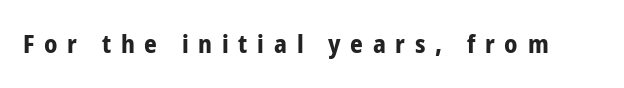
{"italic": "no", "bold": "yes", "underline": "no", "letter_spacing": "wide", "letter_spacing_em": 0.39, "glyph_px": 25}
